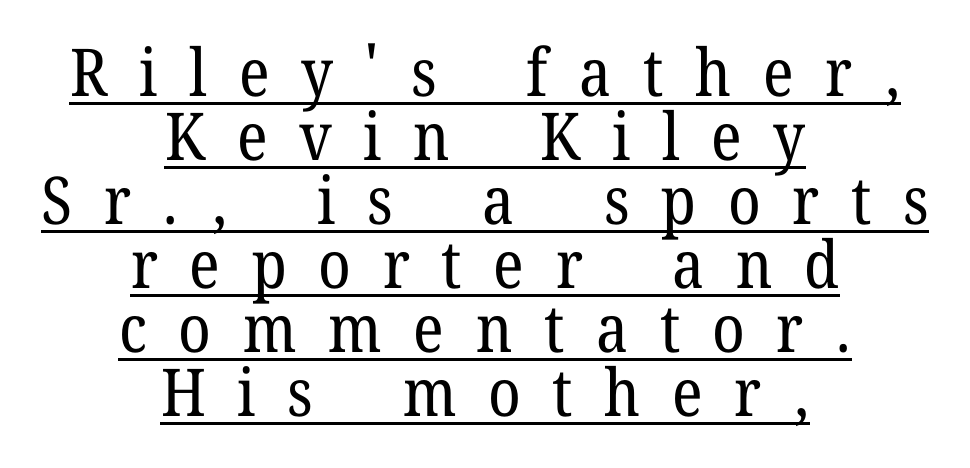
Underlining? Definitely there. Is this a heavy cut? Hardly; it is regular or lighter. Rendered with straight, roman letterforms. You can tell from the footed stems that serif type was used.
